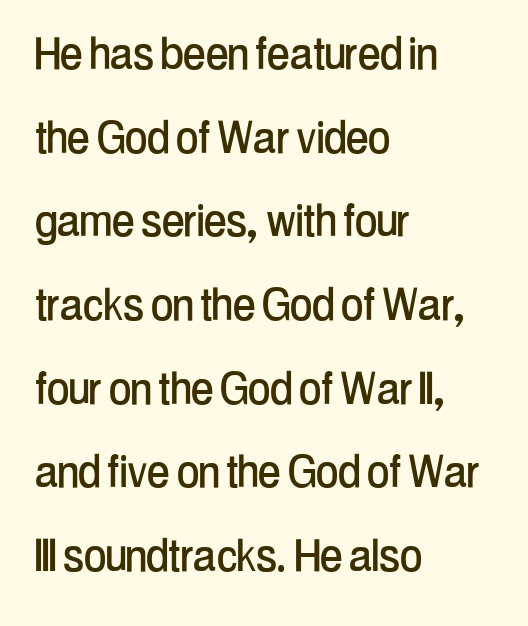
Q: Is the text italic (slanted)? A: No, it is upright.
Q: Is the typeface a serif or a sans-serif typeface? A: Sans-serif.
Q: Is the text underlined? A: No.
Q: How is the paragraph aligned? A: Left-aligned.
Q: Is the spacing between letters normal or unusually wide? A: Normal.
Q: Is the spacing between lines tight, normal or loose? A: Normal.
Q: Width (condensed, normal, or wide)? A: Condensed.
Q: Stroke contrast? A: Low.
Q: x-height? A: Medium.
Q: Monospaced? A: No.
